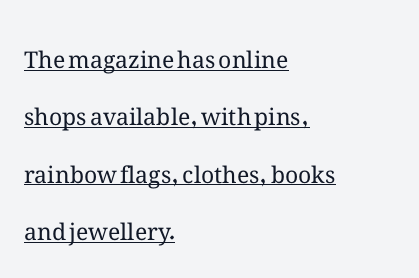
{"italic": "no", "bold": "no", "underline": "yes", "align": "left", "line_spacing": "loose", "line_spacing_ratio": 2.49, "letter_spacing": "normal", "letter_spacing_em": 0.0, "glyph_px": 23}
